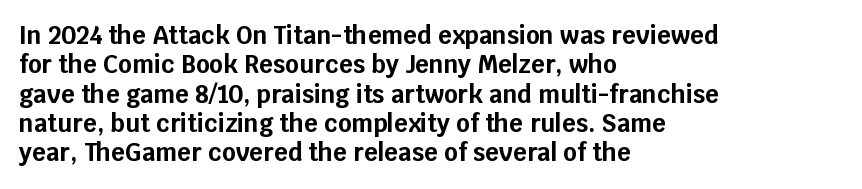
Q: Is the text bold? A: Yes.
Q: Is the text italic (slanted)? A: No, it is upright.
Q: Is the text underlined? A: No.
Q: How is the paragraph aligned? A: Left-aligned.
Q: Is the spacing between letters normal or unusually wide? A: Normal.
